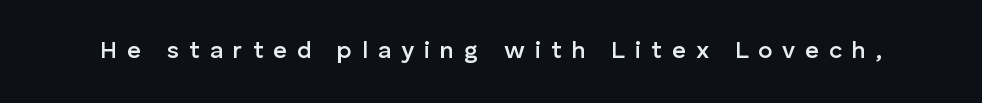
The image shows 24 px text type, upright; set unusually wide letter spacing (+0.41 em), not underlined.
